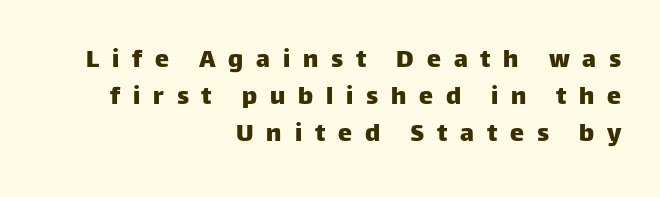
{"serif": "no", "italic": "no", "width": "normal", "stroke_contrast": "low", "x_height": "large", "monospaced": "no", "underline": "no", "align": "right", "line_spacing": "normal", "line_spacing_ratio": 1.32, "letter_spacing": "wide", "letter_spacing_em": 0.46, "glyph_px": 28}
